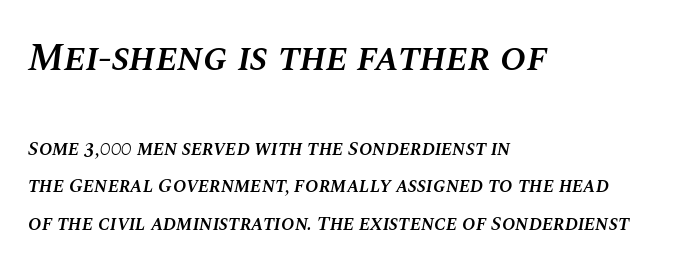
The image shows 39 px semibold type, italic (leaning right); set left-aligned, line spacing 1.88x, normal letter spacing, not underlined; the first (top) block is 1.95x larger; medium stroke contrast and a large x-height.
